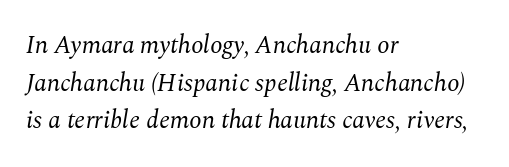
These glyphs show unthickened strokes, regular width or finer. Unmarked baselines from the first word to the last. Does the lettering tilt? It does — this is italic. The typesetter chose a ragged-right arrangement here.
